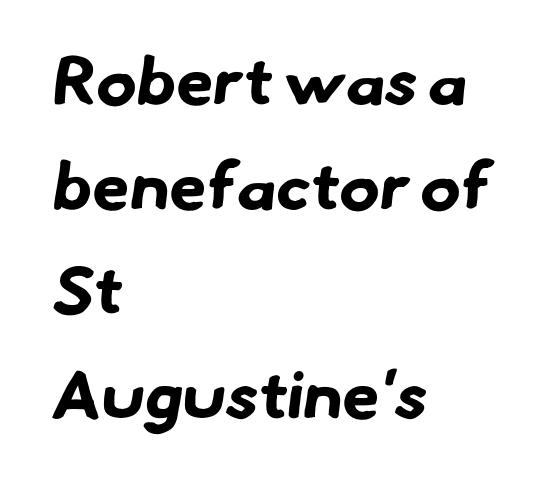
Q: Is the text bold? A: Yes.
Q: Is the typeface a serif or a sans-serif typeface? A: Sans-serif.
Q: Is the text underlined? A: No.
Q: How is the paragraph aligned? A: Left-aligned.
Q: Is the spacing between letters normal or unusually wide? A: Normal.
Q: Is the spacing between lines tight, normal or loose? A: Normal.
Q: Width (condensed, normal, or wide)? A: Normal.
Q: Stroke contrast? A: Low.
Q: x-height? A: Small.
Q: Monospaced? A: No.
